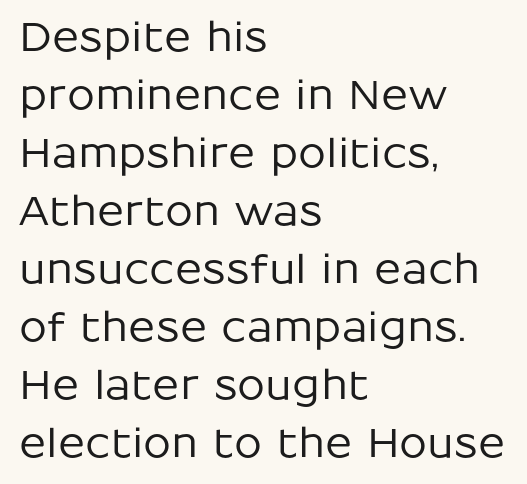
The image shows 40 px sans-serif type, upright; set left-aligned, normal line spacing (1.45x), normal letter spacing, not underlined; low stroke contrast and a medium x-height.
